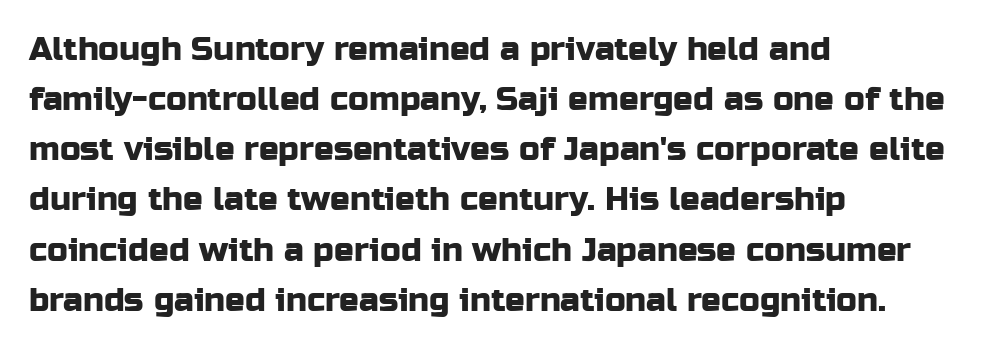
No word sits above an underline. Tall strokes in this sample are plumb rather than angled. Do the characters align in a grid? No, the font is proportional. Serifs: no, the terminals of the letterforms are clean.
